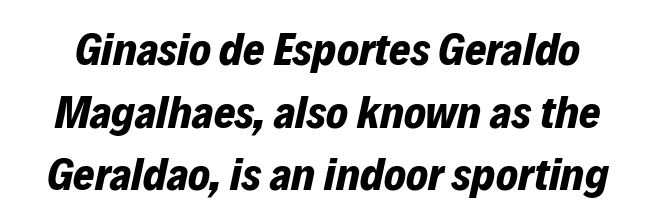
The image shows 46 px bold type, italic (leaning right); set normal line spacing (1.36x), normal letter spacing, not underlined; low stroke contrast and a medium x-height.
